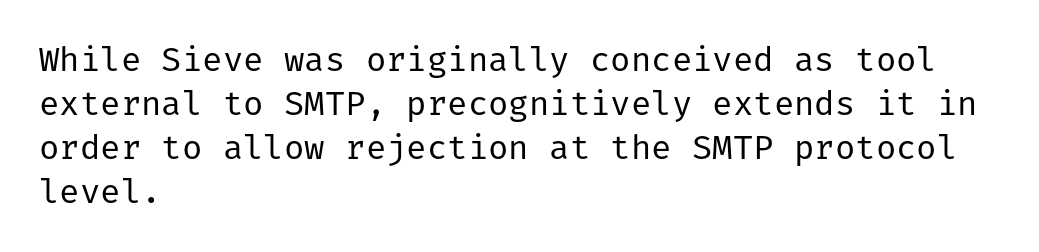
Q: Is the text bold? A: No.
Q: Is the text italic (slanted)? A: No, it is upright.
Q: Is the typeface a serif or a sans-serif typeface? A: Sans-serif.
Q: Is the text underlined? A: No.
Q: How is the paragraph aligned? A: Left-aligned.
Q: Is the spacing between letters normal or unusually wide? A: Normal.
Q: Is the spacing between lines tight, normal or loose? A: Normal.
Q: Width (condensed, normal, or wide)? A: Normal.
Q: Stroke contrast? A: Low.
Q: x-height? A: Medium.
